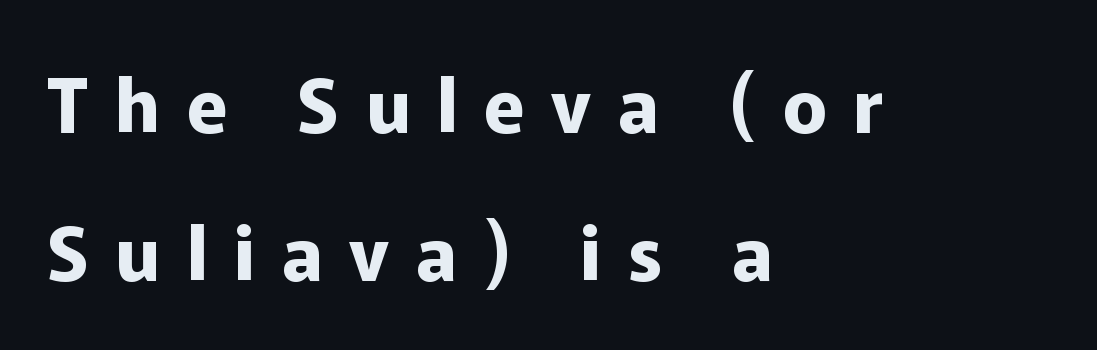
{"serif": "no", "italic": "no", "bold": "yes", "weight": "bold", "width": "normal", "stroke_contrast": "low", "x_height": "medium", "monospaced": "no", "underline": "no", "align": "left", "line_spacing": "loose", "line_spacing_ratio": 2.0, "letter_spacing": "wide", "letter_spacing_em": 0.36, "glyph_px": 74}
